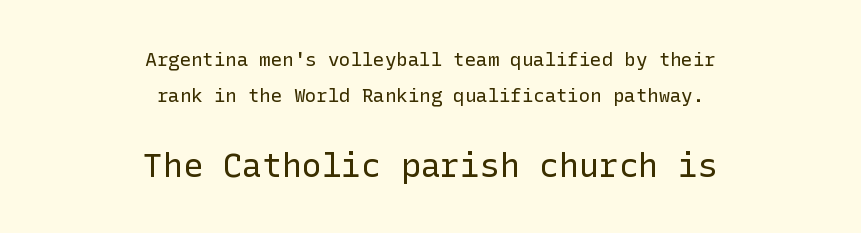
Q: Is the text bold? A: No.
Q: Is the text italic (slanted)? A: No, it is upright.
Q: Is the typeface a serif or a sans-serif typeface? A: Sans-serif.
Q: Is the text underlined? A: No.
Q: How is the paragraph aligned? A: Centered.
Q: Is the spacing between letters normal or unusually wide? A: Normal.
Q: Which block of text is set in a larger size, the first (top) or the second (bottom)? A: The second (bottom) one.
Q: Width (condensed, normal, or wide)? A: Normal.
Q: Stroke contrast? A: Low.
Q: x-height? A: Medium.
